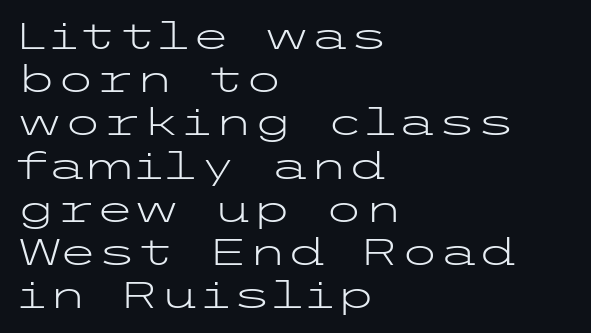
Q: Is the text bold? A: No.
Q: Is the text italic (slanted)? A: No, it is upright.
Q: Is the typeface a serif or a sans-serif typeface? A: Sans-serif.
Q: Is the text underlined? A: No.
Q: How is the paragraph aligned? A: Left-aligned.
Q: Is the spacing between letters normal or unusually wide? A: Normal.
Q: Width (condensed, normal, or wide)? A: Wide.
Q: Stroke contrast? A: Low.
Q: x-height? A: Medium.
